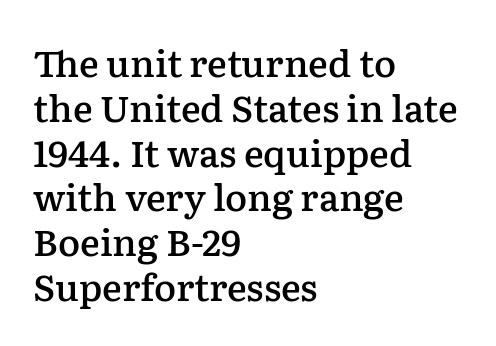
Q: Is the text bold? A: Semi-bold.
Q: Is the text italic (slanted)? A: No, it is upright.
Q: Is the typeface a serif or a sans-serif typeface? A: Serif.
Q: Is the text underlined? A: No.
Q: How is the paragraph aligned? A: Left-aligned.
Q: Is the spacing between letters normal or unusually wide? A: Normal.
Q: Width (condensed, normal, or wide)? A: Normal.
Q: Stroke contrast? A: Low.
Q: x-height? A: Medium.
Q: Monospaced? A: No.
